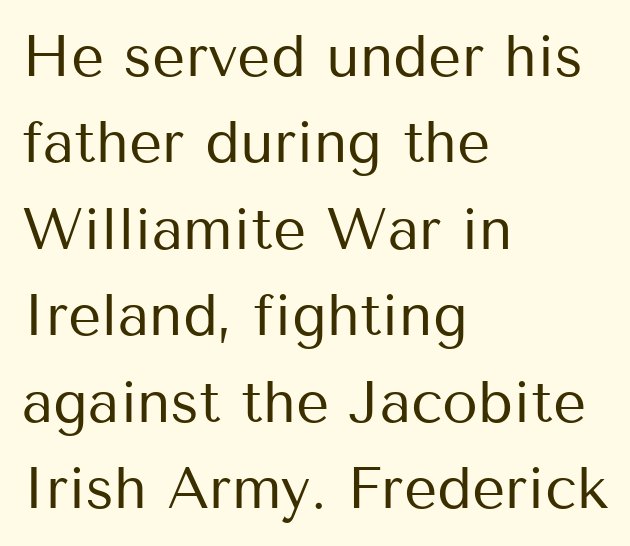
{"serif": "no", "italic": "no", "bold": "no", "weight": "regular", "width": "normal", "stroke_contrast": "medium", "x_height": "medium", "monospaced": "no", "underline": "no", "align": "left", "line_spacing": "normal", "line_spacing_ratio": 1.49, "letter_spacing": "normal", "letter_spacing_em": 0.0, "glyph_px": 58}
